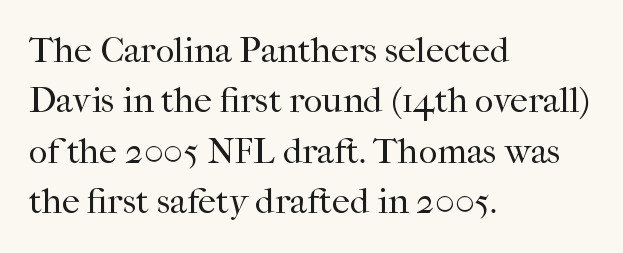
{"serif": "yes", "italic": "no", "bold": "no", "weight": "regular", "width": "normal", "stroke_contrast": "high", "x_height": "medium", "monospaced": "no", "underline": "no", "align": "left", "line_spacing": "normal", "line_spacing_ratio": 1.4, "letter_spacing": "normal", "letter_spacing_em": 0.0, "glyph_px": 36}
